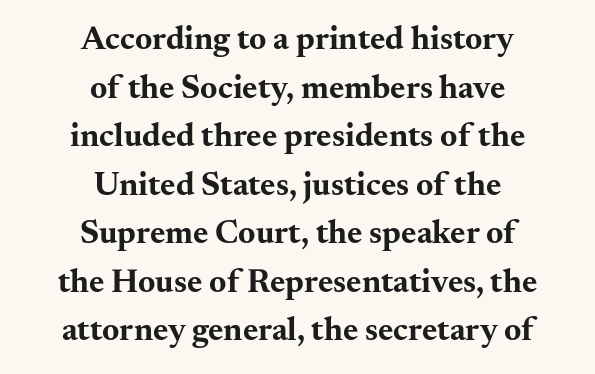
The image shows 33 px bold, wide serif type, upright; set centered, normal line spacing (1.47x), normal letter spacing, not underlined; medium stroke contrast and a small x-height.
